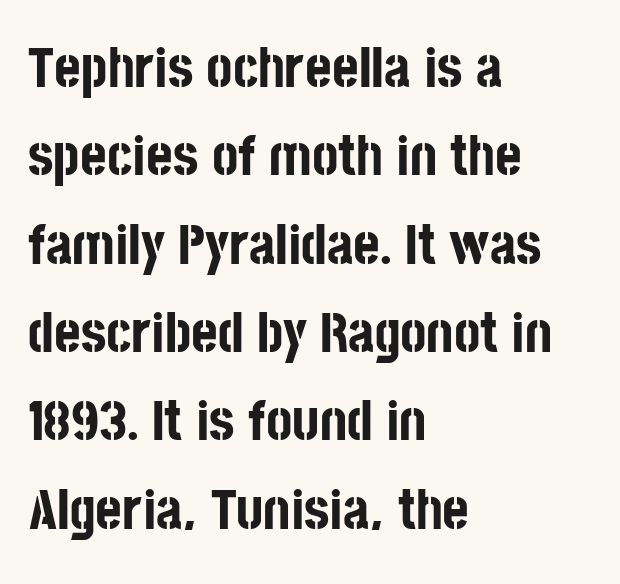
Note: no serifs on the glyphs. The rendering anchors every line to the left-hand side. Horizontal bands of white between lines are of average thickness. Character widths vary here, with narrow letters taking less room than wide ones.
